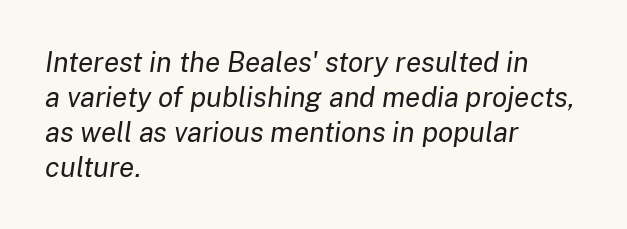
Q: Is the text bold? A: No.
Q: Is the text italic (slanted)? A: Yes, it leans right by about 8 degrees.
Q: Is the text underlined? A: No.
Q: How is the paragraph aligned? A: Left-aligned.
Q: Is the spacing between letters normal or unusually wide? A: Normal.
Q: Is the spacing between lines tight, normal or loose? A: Normal.
Q: Width (condensed, normal, or wide)? A: Normal.
Q: Stroke contrast? A: Low.
Q: x-height? A: Medium.
Q: Monospaced? A: No.
